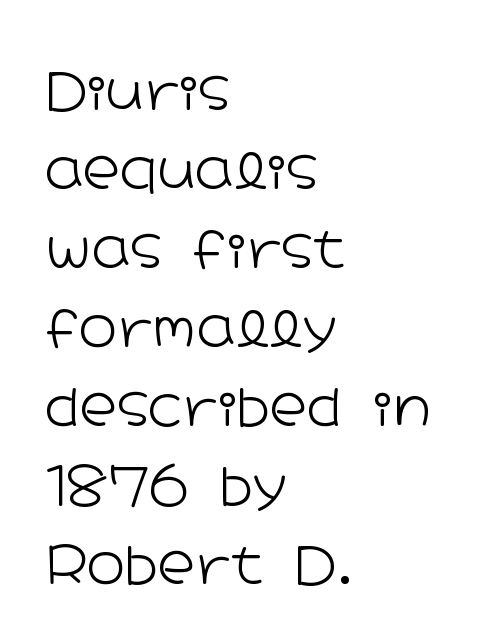
Words float on clear page, feet unadorned. Does extra space separate the letters? No, they use regular spacing. The letters carry no serifs — their stems end cleanly without finishing strokes. Italic? Not at all — the glyphs are vertical. Stroke mass is kept to a normal reading level or below. The designer left line spacing at the default.
